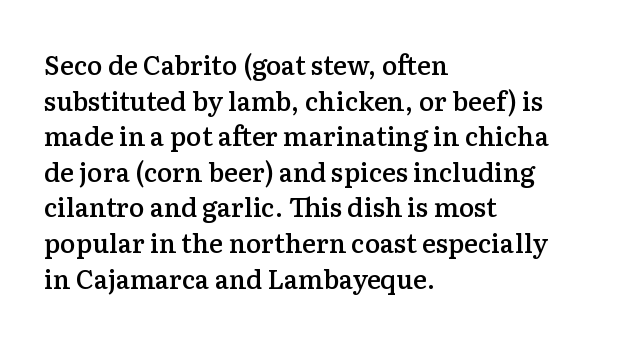
Q: Is the text bold? A: Semi-bold.
Q: Is the text italic (slanted)? A: No, it is upright.
Q: Is the text underlined? A: No.
Q: How is the paragraph aligned? A: Left-aligned.
Q: Is the spacing between letters normal or unusually wide? A: Normal.
Q: Is the spacing between lines tight, normal or loose? A: Normal.
